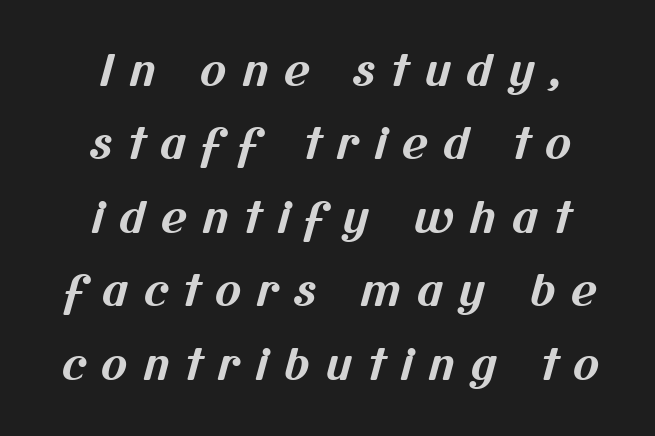
Does the copy run flush right? No — it is centered line by line. The gap between lines stays unmarked. A normal amount of white space separates one row of letters from the next. Regarding serifs, this sample does without them. The tracking jumps out immediately: characters are airy and widely separated. A dark, heavy texture on the line: the type is bold.
